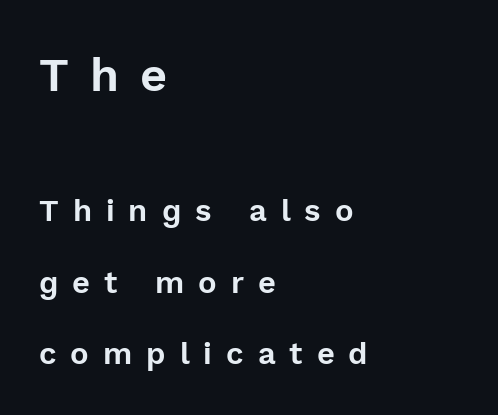
Q: Is the text italic (slanted)? A: No, it is upright.
Q: Is the typeface a serif or a sans-serif typeface? A: Sans-serif.
Q: Is the text underlined? A: No.
Q: How is the paragraph aligned? A: Left-aligned.
Q: Is the spacing between letters normal or unusually wide? A: Unusually wide.
Q: Is the spacing between lines tight, normal or loose? A: Loose.
Q: Which block of text is set in a larger size, the first (top) or the second (bottom)? A: The first (top) one.
Q: Width (condensed, normal, or wide)? A: Normal.
Q: x-height? A: Medium.
Q: Monospaced? A: No.
